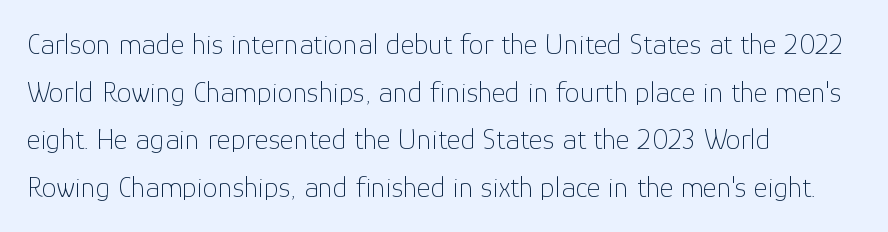
{"serif": "no", "italic": "no", "bold": "no", "weight": "thin", "width": "normal", "stroke_contrast": "low", "x_height": "medium", "monospaced": "no", "underline": "no", "align": "left", "line_spacing": "normal", "line_spacing_ratio": 1.59, "letter_spacing": "normal", "letter_spacing_em": 0.0, "glyph_px": 30}
